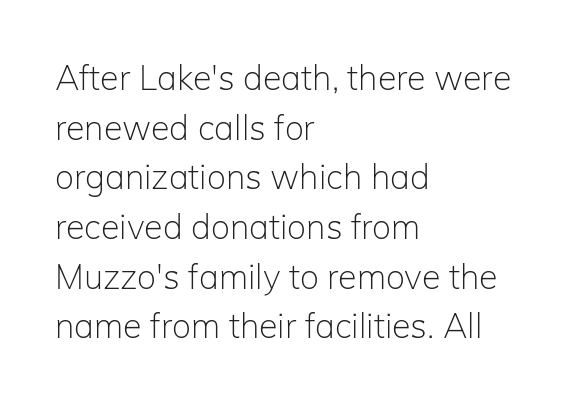
The image shows 34 px light sans-serif type, upright; set left-aligned, normal line spacing (1.46x), normal letter spacing, not underlined; low stroke contrast and a medium x-height.
